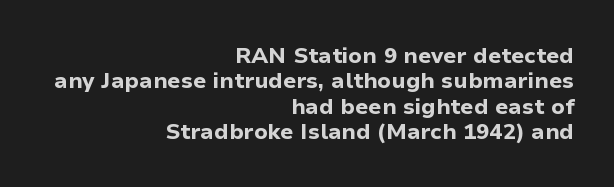
The image shows 22 px bold type, upright; set right-aligned, tight line spacing (1.15x), normal letter spacing, not underlined.
